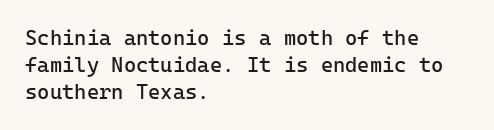
The passage shown is not underscored anywhere. Summary of vertical rhythm: regular, with standard interline spacing. The rag falls on the right side of this text block. Notice how the stems are strictly vertical — no italics here. Vertical stems look standard width or narrower in stroke.
